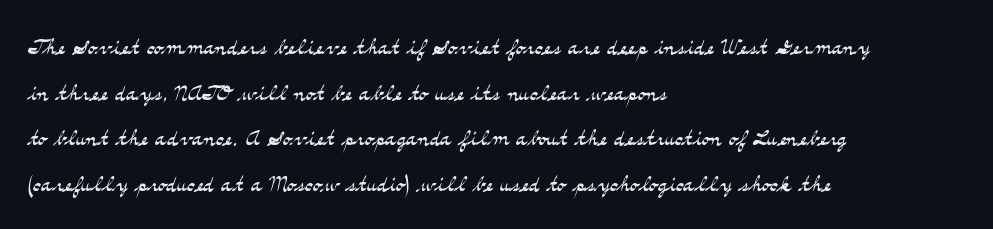
Underline: absent. Spacing verdict: proportional, widths tailored to each character. Weight: regular or lighter. Is the letter spacing exaggerated? No — it looks like the ordinary default.
